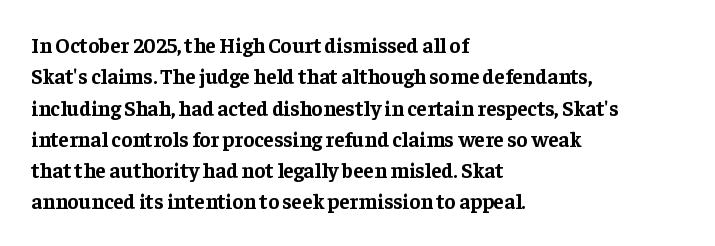
Q: Is the text bold? A: Yes.
Q: Is the text italic (slanted)? A: No, it is upright.
Q: Is the text underlined? A: No.
Q: How is the paragraph aligned? A: Left-aligned.
Q: Is the spacing between letters normal or unusually wide? A: Normal.
Q: Is the spacing between lines tight, normal or loose? A: Normal.
